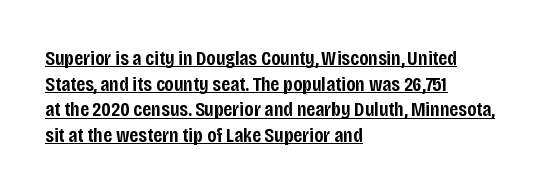
The image shows 21 px text type, upright; set left-aligned, line spacing 1.22x, normal letter spacing, underlined.
